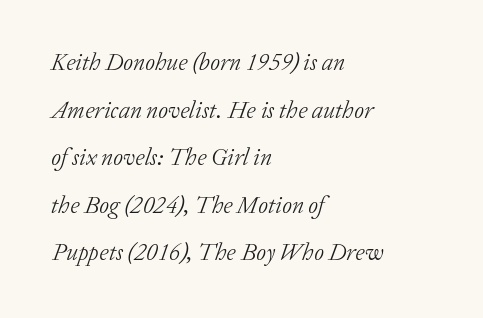
The image shows 24 px text type, italic (leaning right); set left-aligned, loose line spacing (1.98x), normal letter spacing, not underlined.
